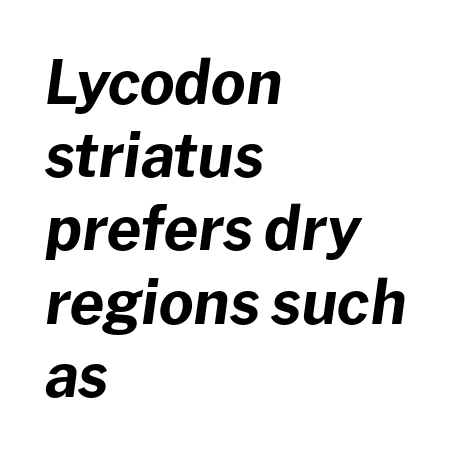
{"italic": "yes", "lean": "right", "slant_degrees": 8, "bold": "yes", "weight": "bold", "width": "normal", "stroke_contrast": "low", "x_height": "medium", "monospaced": "no", "underline": "no", "align": "left", "line_spacing_ratio": 1.22, "letter_spacing": "normal", "letter_spacing_em": 0.0, "glyph_px": 60}
